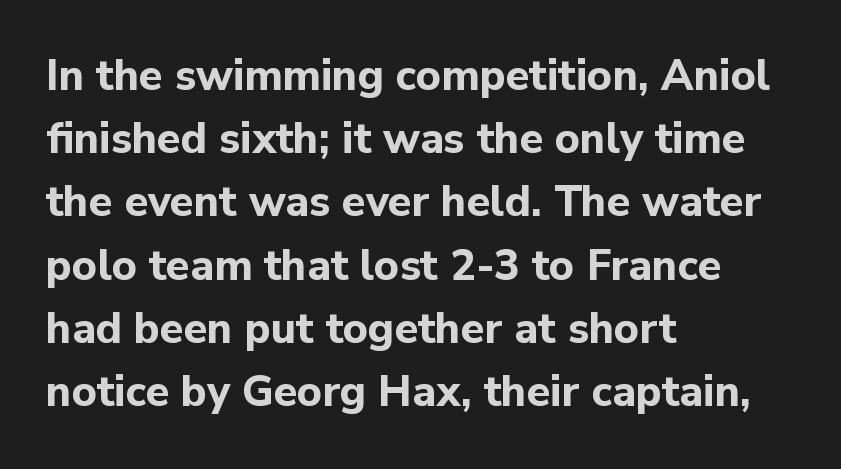
{"serif": "no", "italic": "no", "bold": "yes", "weight": "bold", "width": "normal", "stroke_contrast": "low", "x_height": "medium", "monospaced": "no", "underline": "no", "align": "left", "line_spacing": "normal", "line_spacing_ratio": 1.47, "letter_spacing": "normal", "letter_spacing_em": 0.0, "glyph_px": 43}
